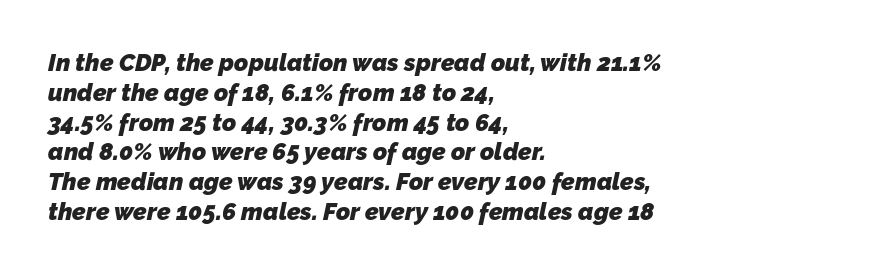
{"bold": "yes", "underline": "no", "align": "left", "line_spacing_ratio": 1.24, "letter_spacing": "normal", "letter_spacing_em": 0.0, "glyph_px": 24}
